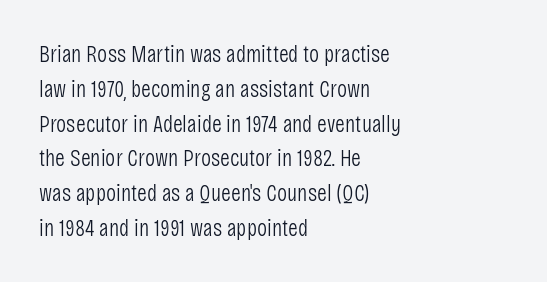
Summary of weight: not heavy and not bold. The passage shown stacks its lines at a standard gap. Upright lettering throughout. Tracking value appears to be zero — textbook default spacing.
